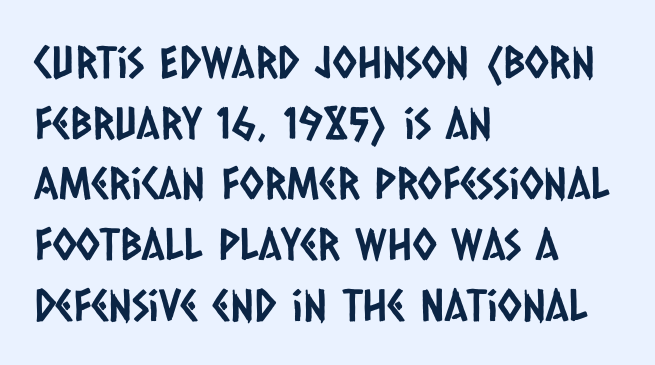
The image shows 44 px condensed sans-serif type; set left-aligned, normal line spacing (1.38x), normal letter spacing, not underlined; low stroke contrast and a large x-height.
